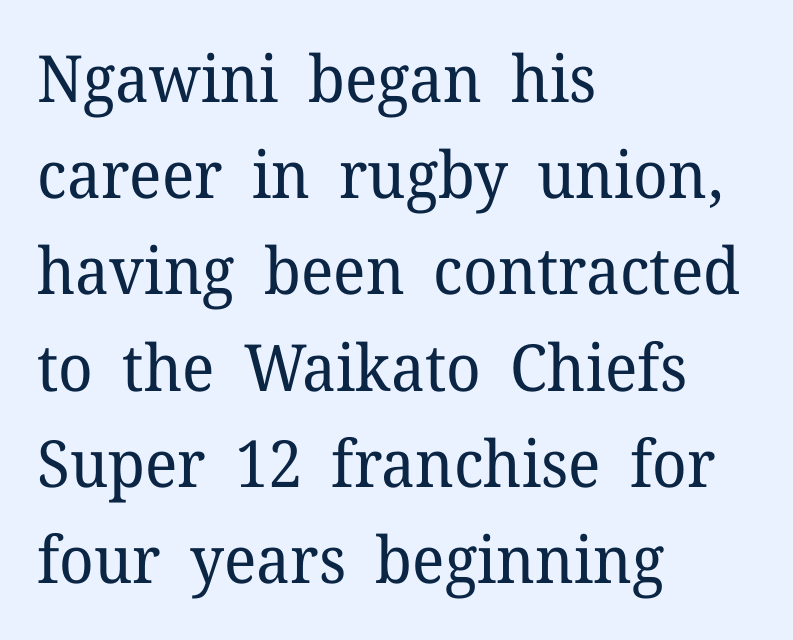
Character widths vary here, with narrow letters taking less room than wide ones. Spacing between characters is what you'd get straight out of the box. The baseline area is clear. Weight class: somewhere from thin through regular. Old-style or modern, the face here clearly has serifs.
